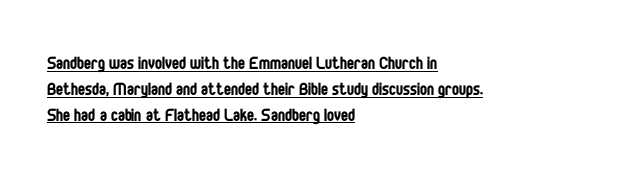
Nope, not italic — everything's standing straight. Compared with a typical body face, this is equally light or lighter still. The line texture is even and compact thanks to regular tracking. The sample's only ornament is a line tracing under the words. A classic flush-left, rag-right setting is used for this passage.
